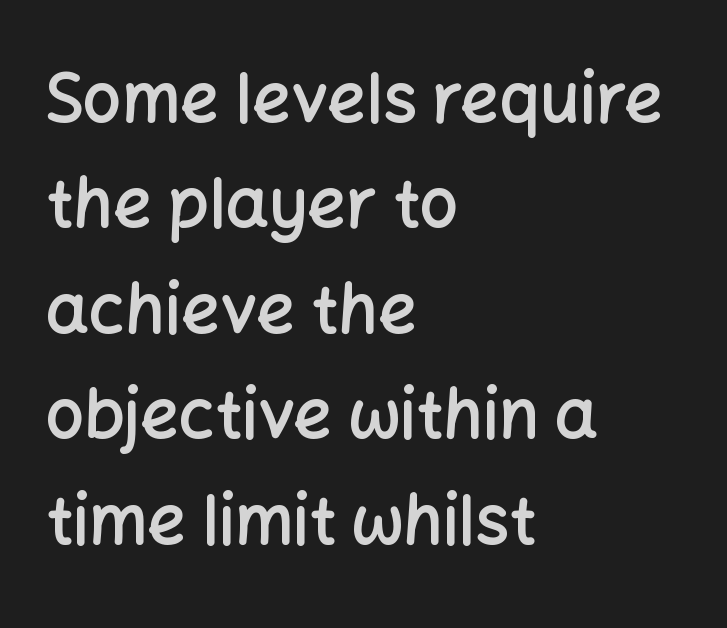
The image shows 68 px semibold sans-serif type, upright; set left-aligned, normal line spacing (1.55x), normal letter spacing, not underlined; low stroke contrast and a medium x-height.
